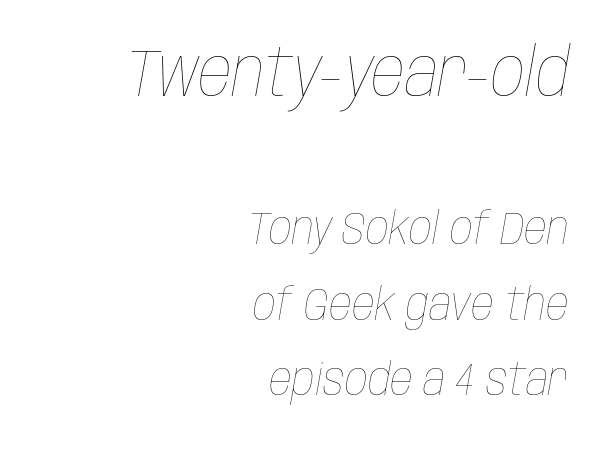
{"italic": "yes", "lean": "right", "slant_degrees": 10, "bold": "no", "weight": "thin", "width": "condensed", "stroke_contrast": "low", "x_height": "large", "monospaced": "no", "underline": "no", "align": "right", "line_spacing": "normal", "line_spacing_ratio": 1.68, "letter_spacing": "normal", "letter_spacing_em": 0.0, "larger_block": "first", "size_ratio": 1.49, "glyph_px": 67}
